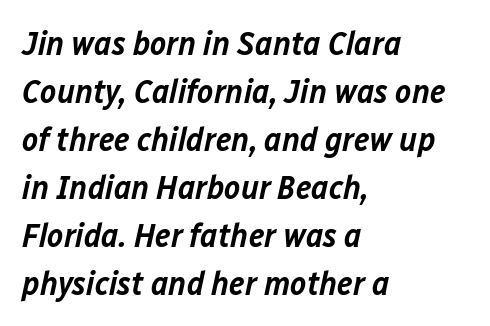
The image shows 34 px semibold type, italic (leaning right); set left-aligned, normal line spacing (1.41x), normal letter spacing, not underlined; low stroke contrast and a medium x-height.
